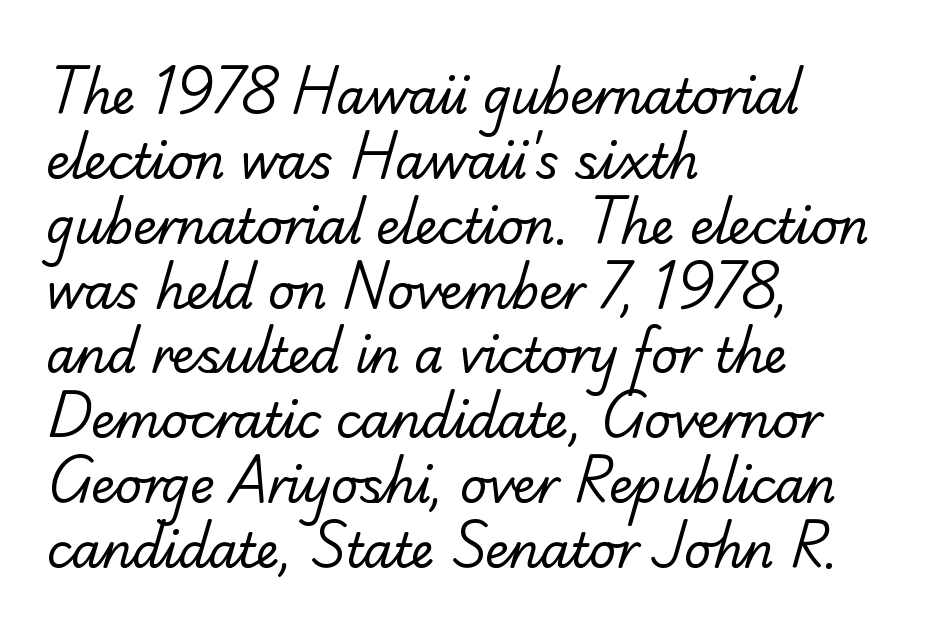
The ragged edge is on the right, which tells us the setting is flush left. What's the leading like? Ordinary, nothing unusual. The specimen omits any rule beneath the text block's lines. Stem width sits at or under what a default text font uses. The rendering shows small feet on the letterforms — a serif design.
